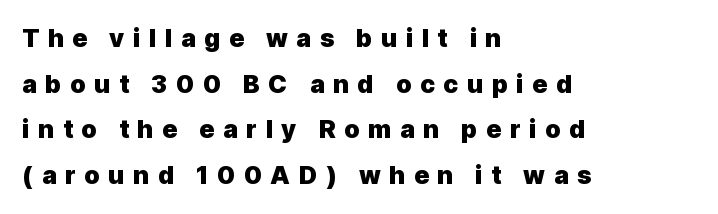
This rendering features lettering with no underline. No italicization has been applied; the sample stays upright. This sample uses expanded letter spacing, leaving extra air between glyphs. The rag falls on the right side of this text block.
